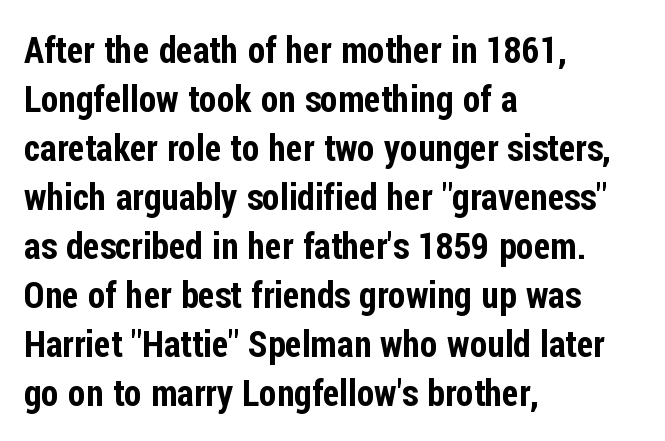
Q: Is the text italic (slanted)? A: No, it is upright.
Q: Is the typeface a serif or a sans-serif typeface? A: Sans-serif.
Q: Is the text underlined? A: No.
Q: How is the paragraph aligned? A: Left-aligned.
Q: Is the spacing between letters normal or unusually wide? A: Normal.
Q: Is the spacing between lines tight, normal or loose? A: Normal.
Q: Width (condensed, normal, or wide)? A: Condensed.
Q: Stroke contrast? A: Low.
Q: x-height? A: Medium.
Q: Monospaced? A: No.
